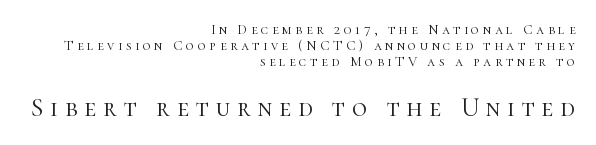
Q: Is the text bold? A: No.
Q: Is the text italic (slanted)? A: No, it is upright.
Q: Is the text underlined? A: No.
Q: How is the paragraph aligned? A: Right-aligned.
Q: Is the spacing between letters normal or unusually wide? A: Unusually wide.
Q: Which block of text is set in a larger size, the first (top) or the second (bottom)? A: The second (bottom) one.
